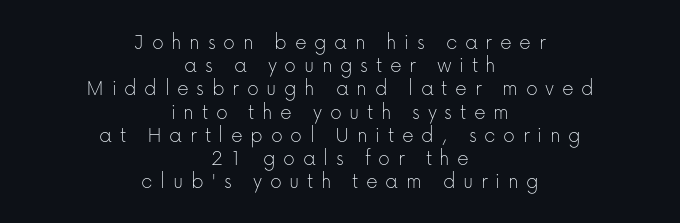
The rendering positions every line midway between the sides. Leading is clearly below the norm, producing a dense column. The typography opts for an upright posture over an oblique one. The face used here is rendered with a markedly widened letterfit. On a weight scale, this lands at 450 or below. Unmarked baselines from the first word to the last.
